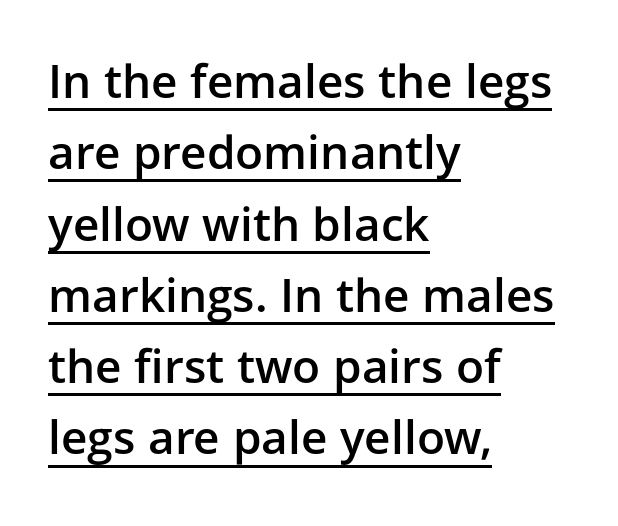
Q: Is the text bold? A: Semi-bold.
Q: Is the text italic (slanted)? A: No, it is upright.
Q: Is the typeface a serif or a sans-serif typeface? A: Sans-serif.
Q: Is the text underlined? A: Yes.
Q: How is the paragraph aligned? A: Left-aligned.
Q: Is the spacing between letters normal or unusually wide? A: Normal.
Q: Is the spacing between lines tight, normal or loose? A: Normal.
Q: Width (condensed, normal, or wide)? A: Normal.
Q: Stroke contrast? A: Low.
Q: x-height? A: Medium.
Q: Monospaced? A: No.
